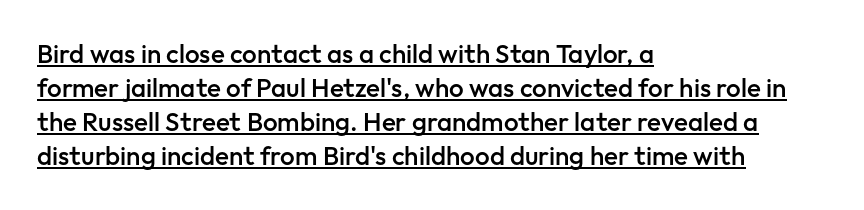
{"italic": "no", "bold": "semi", "underline": "yes", "align": "left", "line_spacing": "normal", "line_spacing_ratio": 1.31, "letter_spacing": "normal", "letter_spacing_em": 0.0, "glyph_px": 26}
